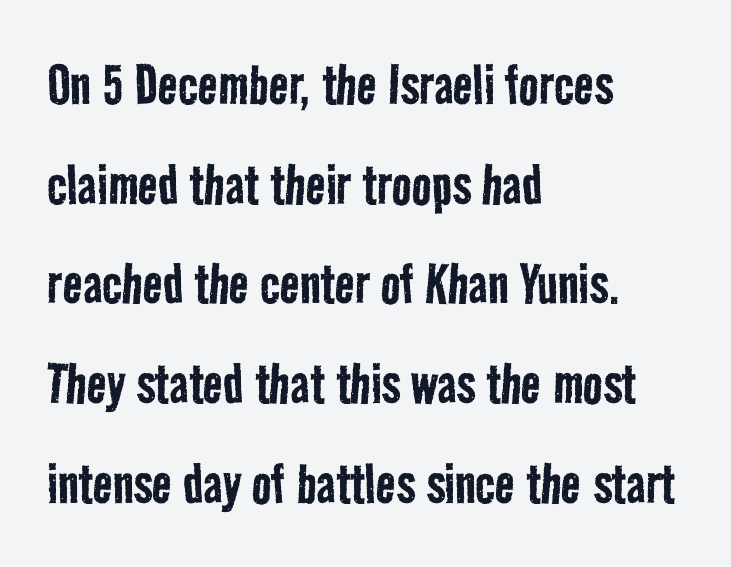
Q: Is the text bold? A: No.
Q: Is the typeface a serif or a sans-serif typeface? A: Sans-serif.
Q: Is the text underlined? A: No.
Q: How is the paragraph aligned? A: Left-aligned.
Q: Is the spacing between letters normal or unusually wide? A: Normal.
Q: Is the spacing between lines tight, normal or loose? A: Normal.
Q: Width (condensed, normal, or wide)? A: Condensed.
Q: Stroke contrast? A: Low.
Q: x-height? A: Medium.
Q: Monospaced? A: No.
